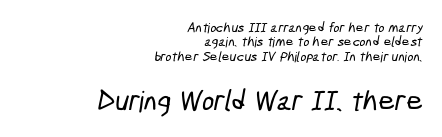
Type without underlining. The face used here is proportionally spaced, like ordinary book or web type. Whoever set this made the second block the dominant, larger element. Closely set lines give the paragraph a compact silhouette. Unlike a traditional serif, this face leaves its strokes unadorned. The face used here is rendered with its standard letterfit.
